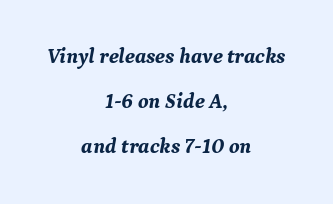
{"italic": "yes", "lean": "right", "slant_degrees": 9, "bold": "yes", "underline": "no", "align": "center", "line_spacing": "loose", "line_spacing_ratio": 2.15, "letter_spacing": "normal", "letter_spacing_em": 0.0, "glyph_px": 21}
